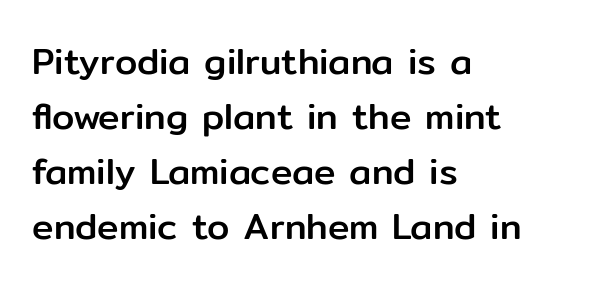
The image shows 36 px sans-serif type, upright; set left-aligned, normal line spacing (1.53x), normal letter spacing, not underlined; low stroke contrast and a medium x-height.
